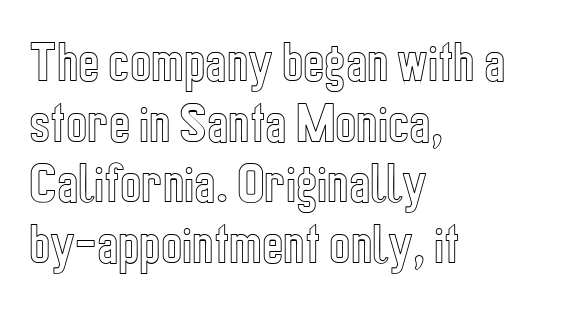
{"italic": "no", "width": "condensed", "x_height": "medium", "monospaced": "no", "underline": "no", "align": "left", "line_spacing": "normal", "line_spacing_ratio": 1.35, "letter_spacing": "normal", "letter_spacing_em": 0.0, "glyph_px": 45}
